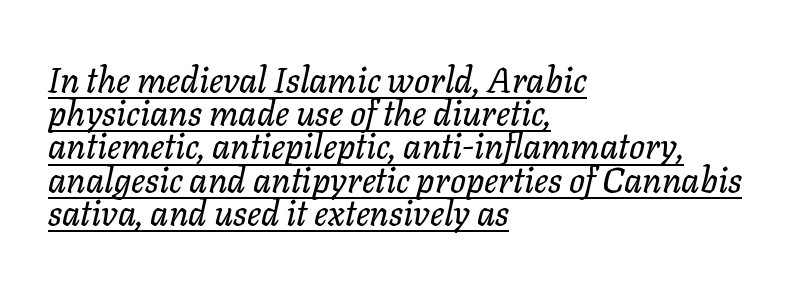
{"italic": "yes", "lean": "right", "slant_degrees": 11, "width": "normal", "stroke_contrast": "low", "x_height": "medium", "monospaced": "no", "underline": "yes", "align": "left", "line_spacing": "tight", "line_spacing_ratio": 0.95, "letter_spacing": "normal", "letter_spacing_em": 0.0, "glyph_px": 35}
